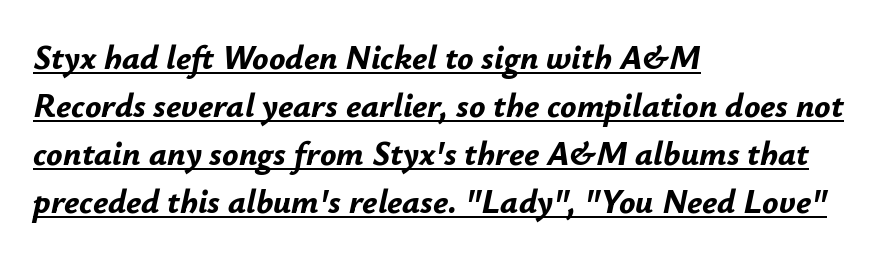
Q: Is the text bold? A: Yes.
Q: Is the text italic (slanted)? A: Yes, it leans right by about 12 degrees.
Q: Is the text underlined? A: Yes.
Q: How is the paragraph aligned? A: Left-aligned.
Q: Is the spacing between letters normal or unusually wide? A: Normal.
Q: Is the spacing between lines tight, normal or loose? A: Normal.
Q: Width (condensed, normal, or wide)? A: Normal.
Q: Stroke contrast? A: Low.
Q: x-height? A: Small.
Q: Monospaced? A: No.
